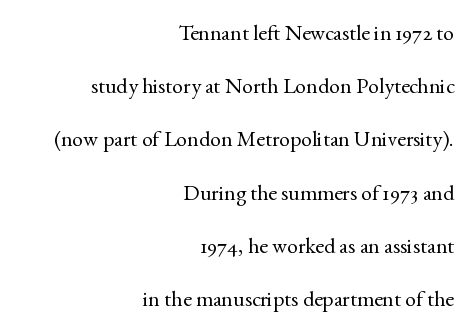
Q: Is the text bold? A: No.
Q: Is the text italic (slanted)? A: No, it is upright.
Q: Is the text underlined? A: No.
Q: How is the paragraph aligned? A: Right-aligned.
Q: Is the spacing between letters normal or unusually wide? A: Normal.
Q: Is the spacing between lines tight, normal or loose? A: Loose.
